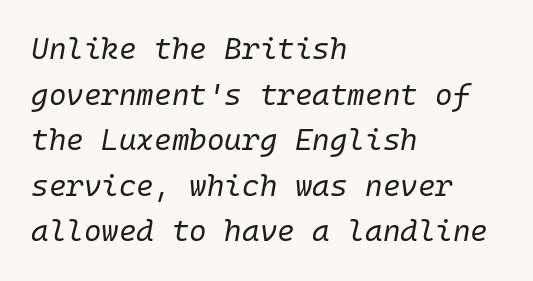
{"italic": "yes", "lean": "right", "slant_degrees": 10, "bold": "no", "weight": "regular", "width": "normal", "stroke_contrast": "low", "x_height": "medium", "underline": "no", "align": "left", "line_spacing": "normal", "line_spacing_ratio": 1.52, "letter_spacing": "normal", "letter_spacing_em": 0.0, "glyph_px": 30}
